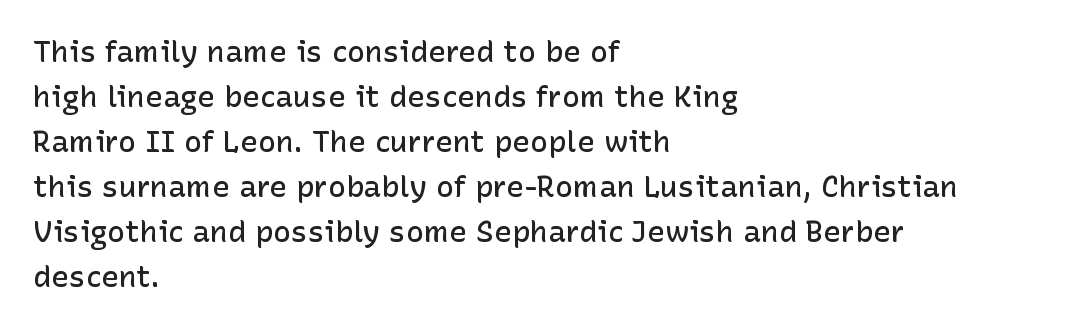
This rendering employs a face without finishing strokes, i.e., a sans-serif. The ragged edge is on the right, which tells us the setting is flush left. The passage shown has conventional tracking throughout. Reading down the column, the eye jumps a familiar distance to each next line. Do the letters lean? They stand straight. This is the in-between weight designers call semibold or demi.
